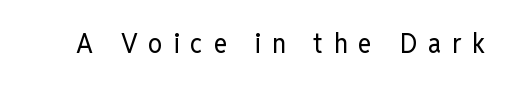
Q: Is the text bold? A: No.
Q: Is the text italic (slanted)? A: No, it is upright.
Q: Is the typeface a serif or a sans-serif typeface? A: Sans-serif.
Q: Is the text underlined? A: No.
Q: Is the spacing between letters normal or unusually wide? A: Unusually wide.
Q: Width (condensed, normal, or wide)? A: Condensed.
Q: Stroke contrast? A: Low.
Q: x-height? A: Medium.
Q: Monospaced? A: No.
